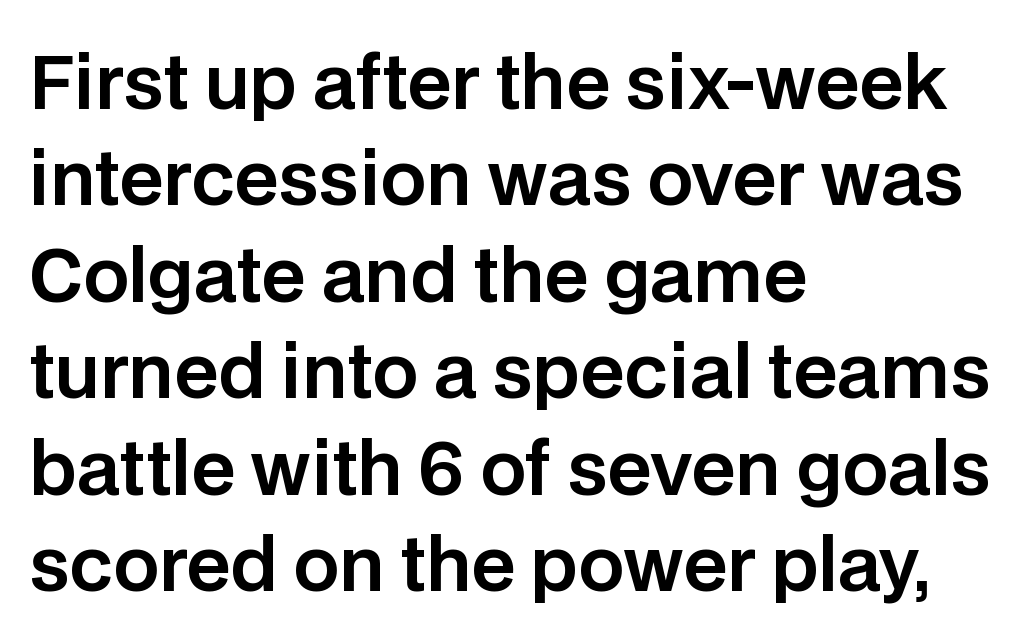
Q: Is the text italic (slanted)? A: No, it is upright.
Q: Is the typeface a serif or a sans-serif typeface? A: Sans-serif.
Q: Is the text underlined? A: No.
Q: How is the paragraph aligned? A: Left-aligned.
Q: Is the spacing between letters normal or unusually wide? A: Normal.
Q: Is the spacing between lines tight, normal or loose? A: Normal.
Q: Width (condensed, normal, or wide)? A: Normal.
Q: Stroke contrast? A: Low.
Q: x-height? A: Large.
Q: Monospaced? A: No.
